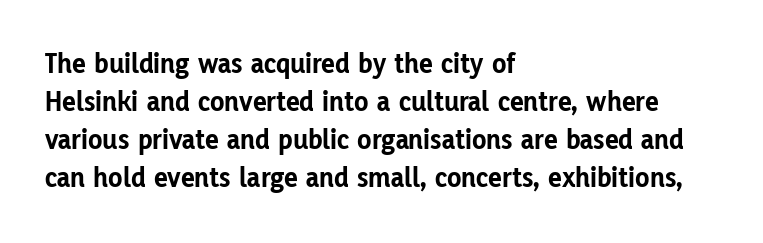
{"serif": "no", "italic": "no", "bold": "yes", "weight": "bold", "width": "normal", "stroke_contrast": "low", "x_height": "medium", "monospaced": "no", "underline": "no", "align": "left", "line_spacing": "normal", "line_spacing_ratio": 1.31, "letter_spacing": "normal", "letter_spacing_em": 0.0, "glyph_px": 29}
